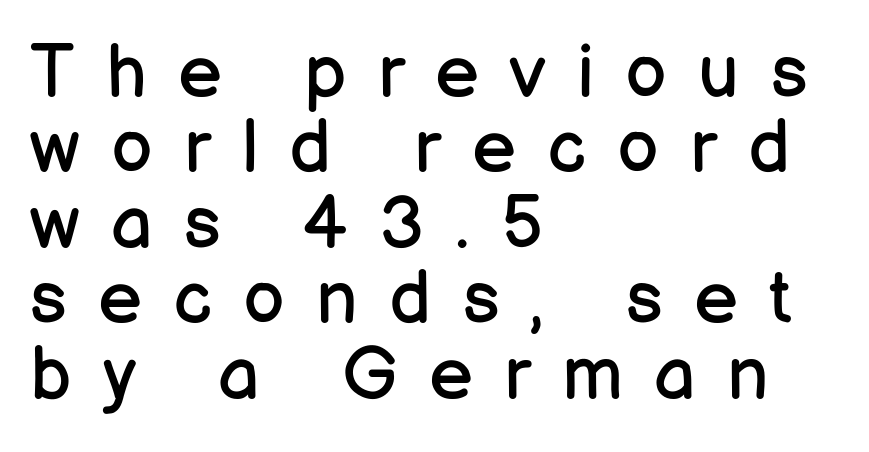
{"serif": "no", "italic": "no", "bold": "no", "weight": "regular", "width": "normal", "stroke_contrast": "low", "x_height": "medium", "monospaced": "no", "underline": "no", "align": "left", "line_spacing": "tight", "line_spacing_ratio": 1.02, "letter_spacing": "wide", "letter_spacing_em": 0.42, "glyph_px": 74}
